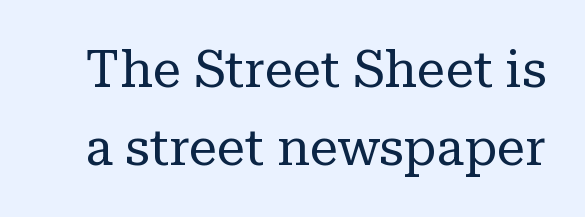
The image shows 51 px regular-weight serif type, upright; set normal line spacing (1.52x), normal letter spacing, not underlined; low stroke contrast and a medium x-height.
